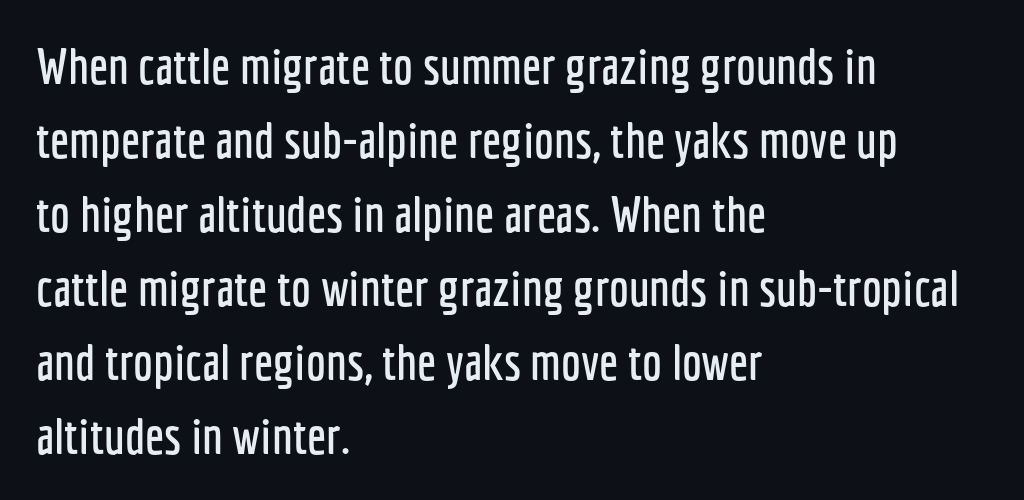
The image shows 50 px condensed sans-serif type, upright; set left-aligned, normal line spacing (1.48x), normal letter spacing, not underlined; low stroke contrast and a medium x-height.
